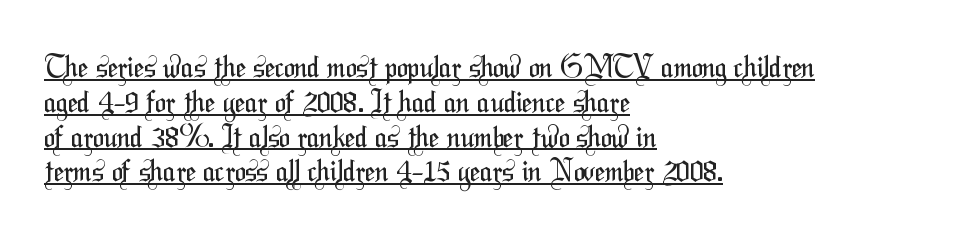
The image shows 29 px regular-weight, condensed sans-serif type; set left-aligned, line spacing 1.2x, normal letter spacing, underlined; medium stroke contrast and a medium x-height.
